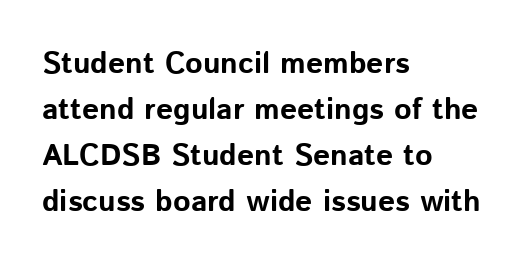
The image shows 30 px bold sans-serif type, upright; set left-aligned, normal line spacing (1.53x), normal letter spacing, not underlined; low stroke contrast and a medium x-height.
